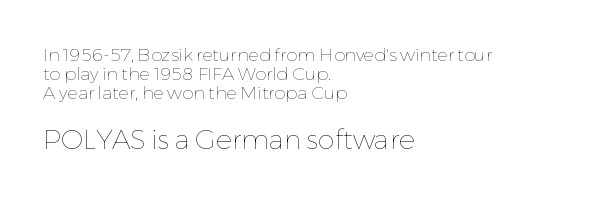
Tall strokes in this sample are plumb rather than angled. The later block is typeset at a bigger size than the earlier block. Glance below the letters and you will spot only blank space. The ragged edge is on the right, which tells us the setting is flush left. Leading: reduced.
